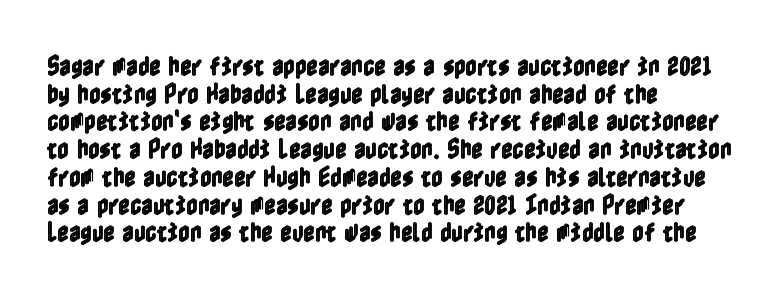
Q: Is the text italic (slanted)? A: No, it is upright.
Q: Is the text underlined? A: No.
Q: How is the paragraph aligned? A: Left-aligned.
Q: Is the spacing between letters normal or unusually wide? A: Normal.
Q: Is the spacing between lines tight, normal or loose? A: Normal.
